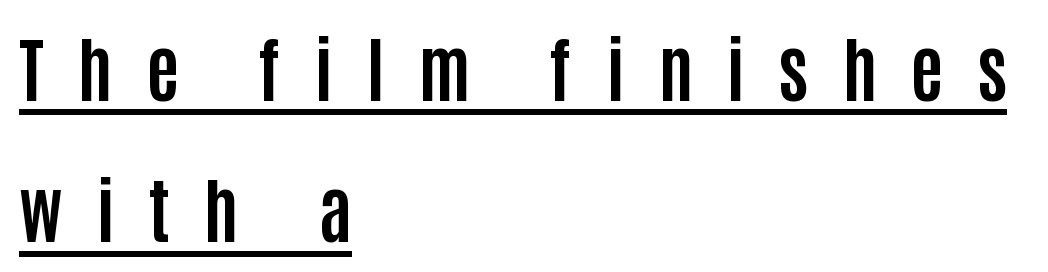
{"serif": "no", "italic": "no", "bold": "yes", "weight": "bold", "width": "condensed", "stroke_contrast": "low", "x_height": "large", "monospaced": "no", "underline": "yes", "align": "left", "line_spacing": "loose", "line_spacing_ratio": 1.99, "letter_spacing": "wide", "letter_spacing_em": 0.47, "glyph_px": 71}
